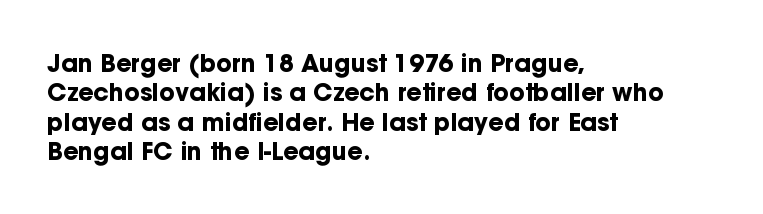
Check the space under the baseline: it is left empty. Words appear dense and cohesive because spacing is normal. Summary of weight: heavy, a full bold. Caption: multi-line text, flush left, ragged right.
